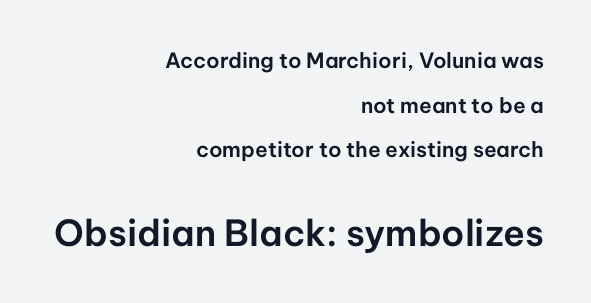
Baseline-to-baseline distance is far greater than the letter height. Glance below the letters and you will spot only blank space. Compared with typical body copy, the letter spacing here is the same. The composition opens small and finishes big. If you drew a line through each stem, it would be perfectly vertical.
